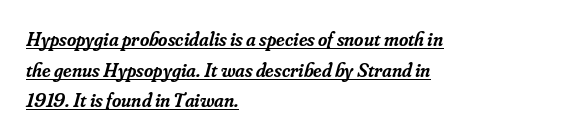
{"italic": "yes", "lean": "right", "slant_degrees": 16, "bold": "semi", "underline": "yes", "align": "left", "line_spacing": "normal", "line_spacing_ratio": 1.53, "letter_spacing": "normal", "letter_spacing_em": 0.0, "glyph_px": 20}
